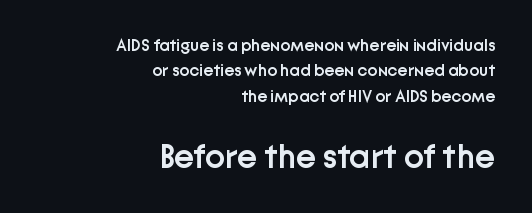
The image shows 34 px semibold sans-serif type, upright; set right-aligned, normal line spacing (1.49x), normal letter spacing, not underlined; the second (bottom) block is 2.0x larger; low stroke contrast and a medium x-height.
